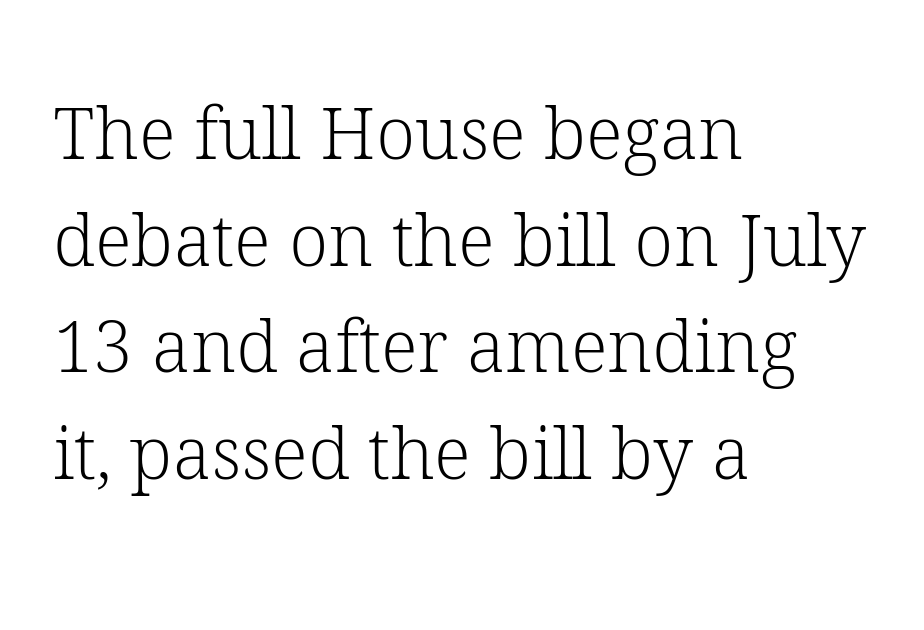
The image shows 72 px light serif type, upright; set left-aligned, normal line spacing (1.48x), normal letter spacing, not underlined; low stroke contrast and a medium x-height.
